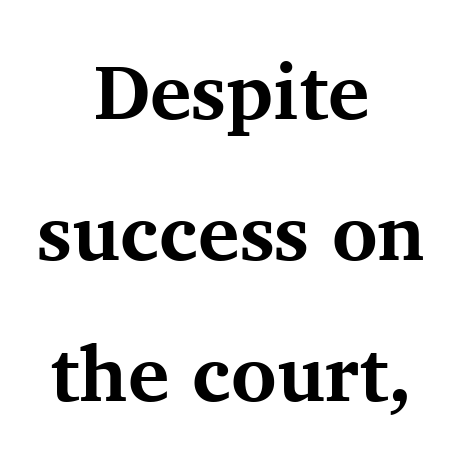
{"serif": "yes", "italic": "no", "bold": "yes", "weight": "bold", "width": "normal", "stroke_contrast": "medium", "x_height": "medium", "monospaced": "no", "underline": "no", "align": "center", "line_spacing_ratio": 1.81, "letter_spacing": "normal", "letter_spacing_em": 0.0, "glyph_px": 78}
